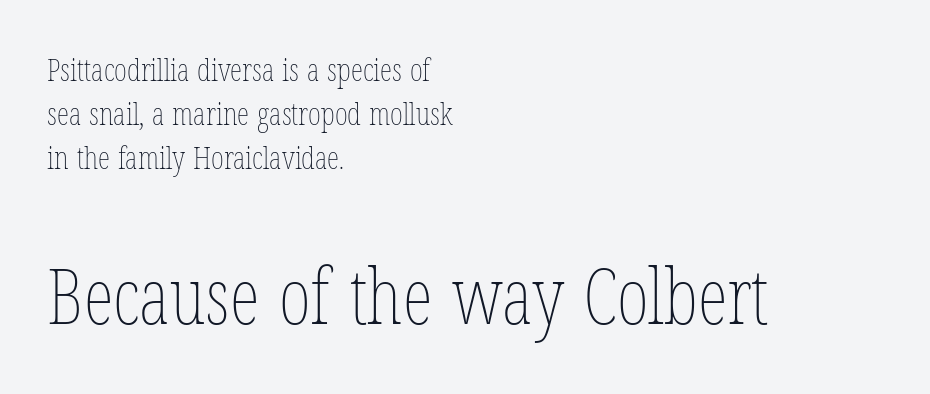
{"italic": "no", "bold": "no", "weight": "thin", "width": "condensed", "stroke_contrast": "low", "x_height": "medium", "monospaced": "no", "underline": "no", "align": "left", "line_spacing": "normal", "line_spacing_ratio": 1.42, "letter_spacing": "normal", "letter_spacing_em": 0.0, "larger_block": "second", "size_ratio": 2.48, "glyph_px": 77}
